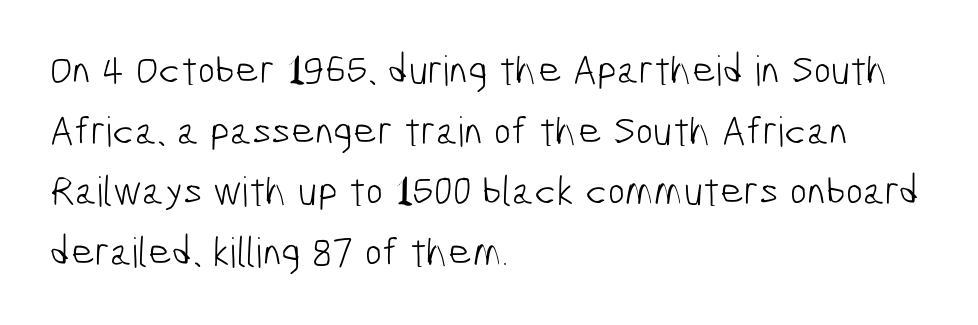
Q: Is the text bold? A: No.
Q: Is the typeface a serif or a sans-serif typeface? A: Sans-serif.
Q: Is the text underlined? A: No.
Q: How is the paragraph aligned? A: Left-aligned.
Q: Is the spacing between letters normal or unusually wide? A: Normal.
Q: Is the spacing between lines tight, normal or loose? A: Normal.
Q: Width (condensed, normal, or wide)? A: Condensed.
Q: Stroke contrast? A: Low.
Q: x-height? A: Medium.
Q: Monospaced? A: No.
